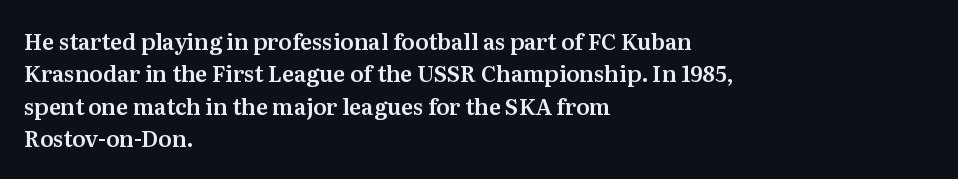
{"italic": "no", "underline": "no", "align": "left", "line_spacing": "normal", "line_spacing_ratio": 1.47, "letter_spacing": "normal", "letter_spacing_em": 0.0, "glyph_px": 22}
